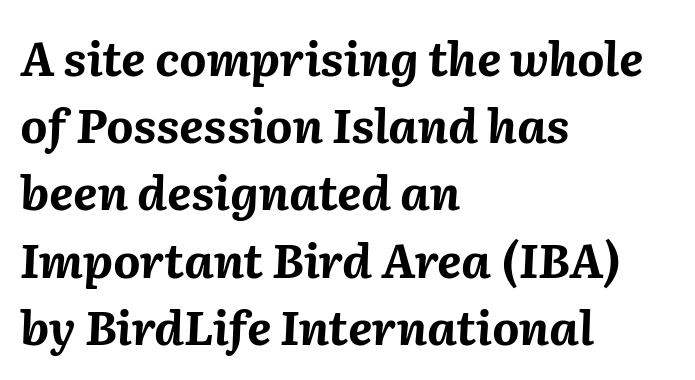
{"italic": "yes", "lean": "right", "slant_degrees": 2, "bold": "yes", "weight": "bold", "width": "normal", "stroke_contrast": "medium", "x_height": "medium", "monospaced": "no", "underline": "no", "align": "left", "line_spacing": "normal", "line_spacing_ratio": 1.43, "letter_spacing": "normal", "letter_spacing_em": 0.0, "glyph_px": 47}
